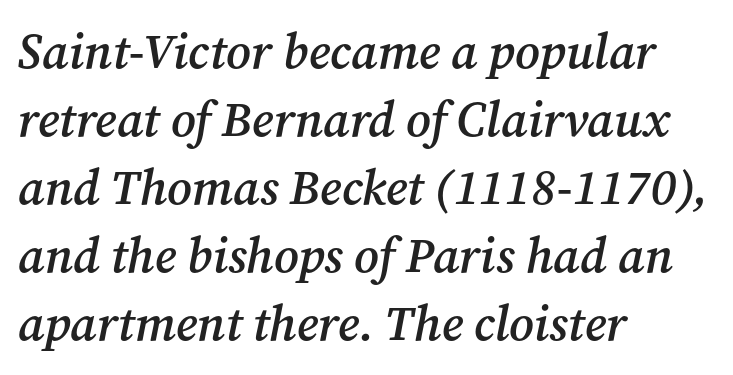
The image shows 49 px semibold serif type, italic (leaning right); set left-aligned, normal line spacing (1.39x), normal letter spacing, not underlined; medium stroke contrast and a medium x-height.
